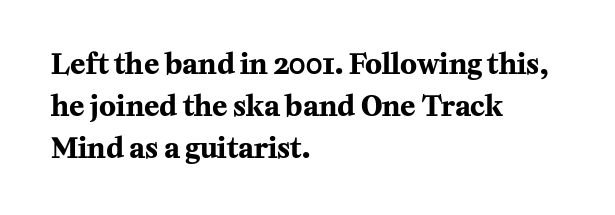
This sample uses a serif face. The lettering holds an erect, upright posture throughout. The typesetter chose a ragged-right arrangement here. Underline: absent.
